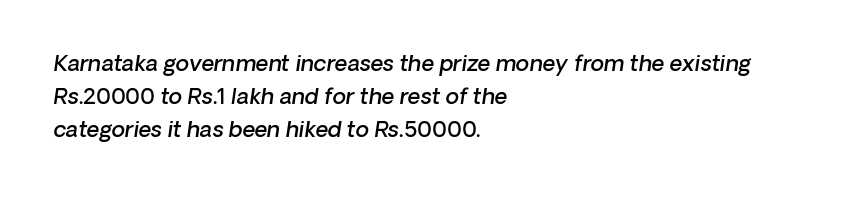
{"italic": "yes", "lean": "right", "slant_degrees": 8, "bold": "semi", "underline": "no", "align": "left", "line_spacing": "normal", "line_spacing_ratio": 1.49, "letter_spacing": "normal", "letter_spacing_em": 0.0, "glyph_px": 22}
